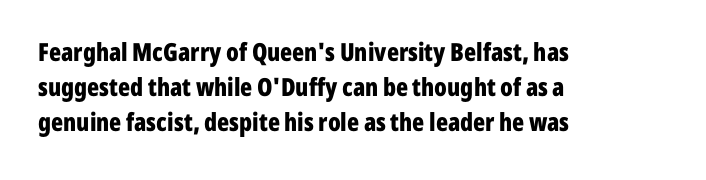
Nope, not italic — everything's standing straight. Regular leading. Teacher's note: observe the even left margin — that is flush-left alignment. The space beneath each line is pristine and unruled. Glyph-to-glyph distance matches everyday printed text.
